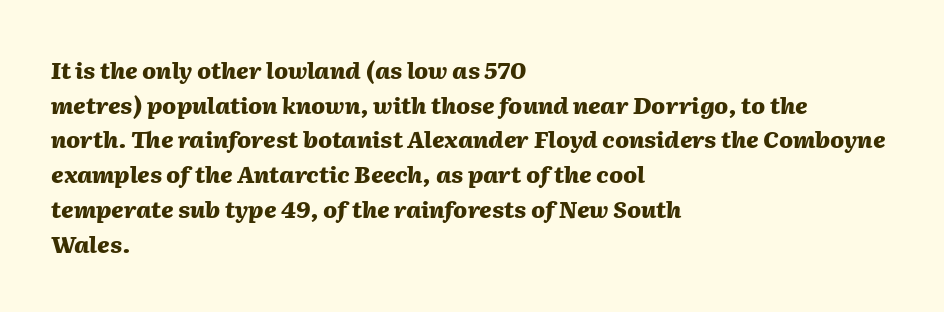
The image shows 23 px bold type, italic (leaning right); set left-aligned, normal line spacing (1.51x), normal letter spacing, not underlined.
